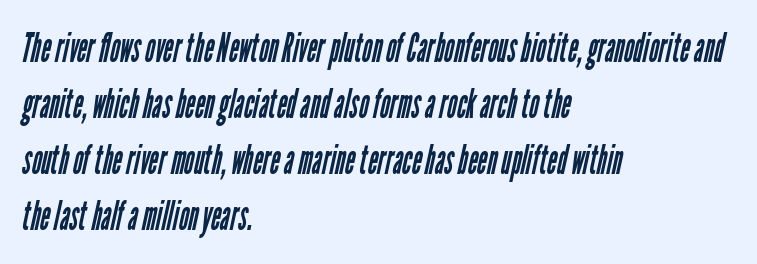
Rule under the text: the space is simply empty. Casual observation: everything's shoved over to the left. No extra ink here — the face is not bold. Vertically, the passage feels balanced, rows spaced as you'd expect. Spacing verdict: proportional, widths tailored to each character.
